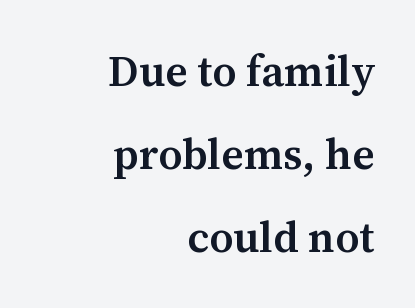
{"serif": "yes", "italic": "no", "bold": "semi", "weight": "semibold", "width": "normal", "stroke_contrast": "medium", "x_height": "medium", "monospaced": "no", "underline": "no", "align": "right", "line_spacing": "loose", "line_spacing_ratio": 1.93, "letter_spacing": "normal", "letter_spacing_em": 0.0, "glyph_px": 43}
